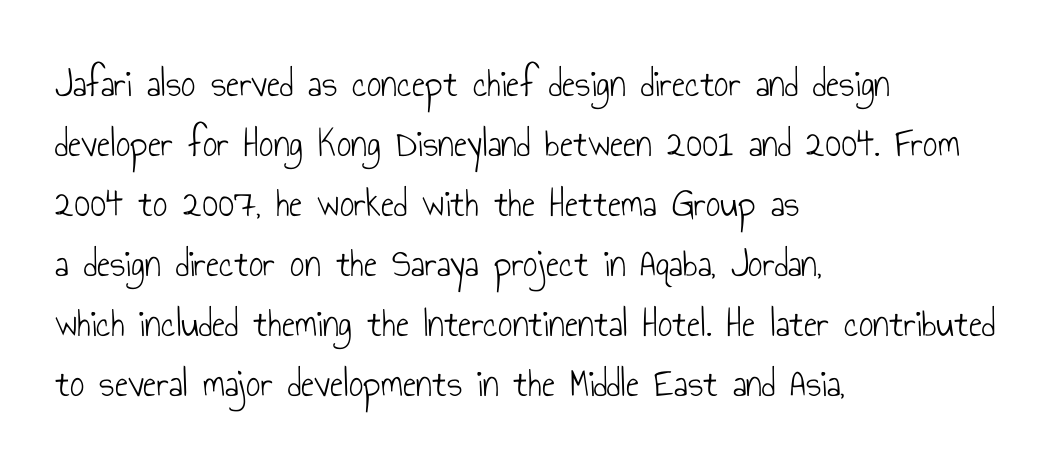
Q: Is the text bold? A: No.
Q: Is the text italic (slanted)? A: No, it is upright.
Q: Is the typeface a serif or a sans-serif typeface? A: Sans-serif.
Q: Is the text underlined? A: No.
Q: How is the paragraph aligned? A: Left-aligned.
Q: Is the spacing between letters normal or unusually wide? A: Normal.
Q: Is the spacing between lines tight, normal or loose? A: Normal.
Q: Width (condensed, normal, or wide)? A: Condensed.
Q: Stroke contrast? A: Low.
Q: x-height? A: Small.
Q: Monospaced? A: No.
